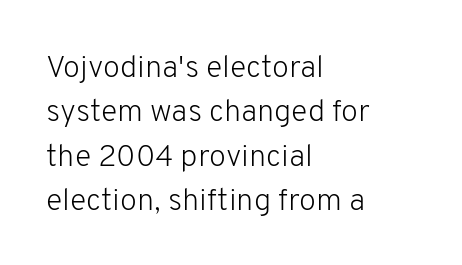
A typesetter would call this leading conventional body-copy spacing. To sum up the face: it is a sans, with no serifs. Horizontally, the lines are justified to the leading edge only. Nothing heavy about these letters — not bold at all.
